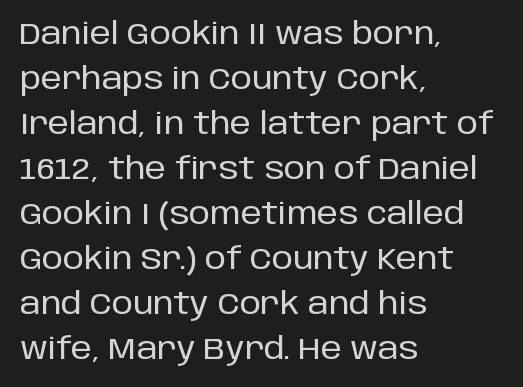
The image shows 30 px sans-serif type, upright; set left-aligned, normal line spacing (1.5x), normal letter spacing, not underlined; low stroke contrast and a large x-height.
